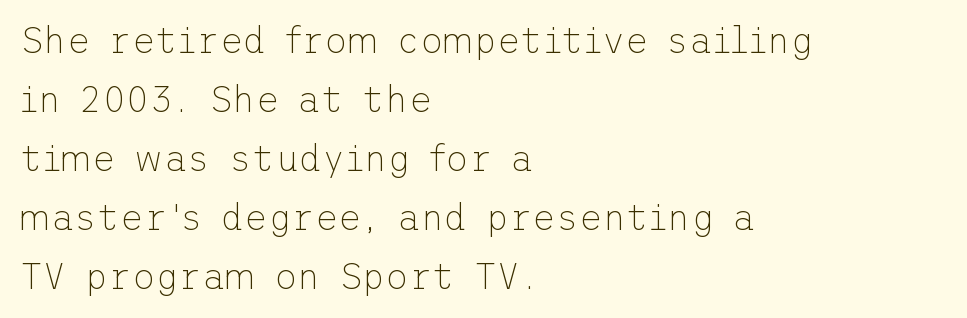
Q: Is the text bold? A: No.
Q: Is the text italic (slanted)? A: No, it is upright.
Q: Is the typeface a serif or a sans-serif typeface? A: Sans-serif.
Q: Is the text underlined? A: No.
Q: How is the paragraph aligned? A: Left-aligned.
Q: Is the spacing between letters normal or unusually wide? A: Normal.
Q: Is the spacing between lines tight, normal or loose? A: Normal.
Q: Width (condensed, normal, or wide)? A: Normal.
Q: Stroke contrast? A: Low.
Q: x-height? A: Medium.
